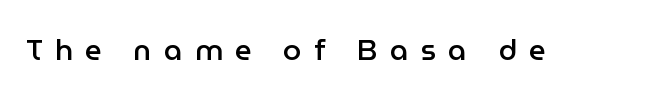
Varying glyph widths throughout — classic text-font behaviour. The zone under the glyphs is completely vacant. This sample uses an upright cut, with every glyph sitting square on the baseline. I'd call this a sans setting — the letters go barefoot. Stroke thickness is moderately raised; the sample reads as semibold. The rendering inserts visible extra space after every character.
